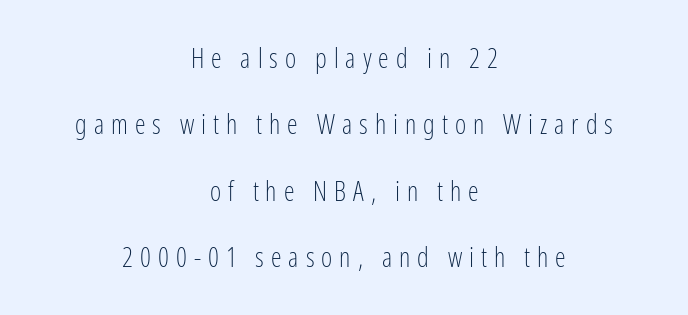
{"italic": "no", "bold": "no", "underline": "no", "align": "center", "line_spacing": "loose", "line_spacing_ratio": 2.46, "letter_spacing": "wide", "letter_spacing_em": 0.26, "glyph_px": 27}
